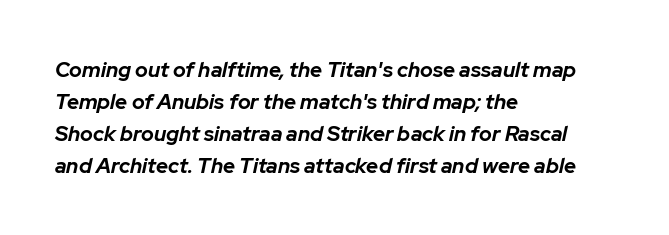
{"italic": "yes", "lean": "right", "slant_degrees": 12, "bold": "yes", "underline": "no", "align": "left", "line_spacing": "normal", "line_spacing_ratio": 1.52, "letter_spacing": "normal", "letter_spacing_em": 0.0, "glyph_px": 21}
